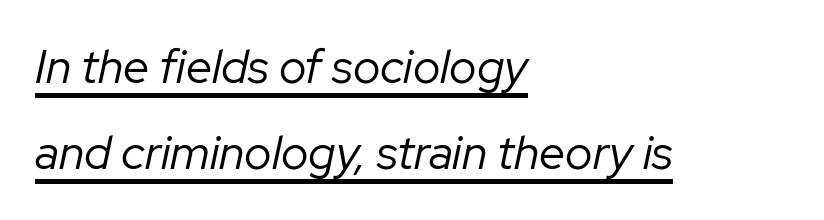
{"italic": "yes", "lean": "right", "slant_degrees": 12, "bold": "no", "weight": "regular", "width": "normal", "stroke_contrast": "low", "x_height": "medium", "monospaced": "no", "underline": "yes", "align": "left", "line_spacing_ratio": 1.83, "letter_spacing": "normal", "letter_spacing_em": 0.0, "glyph_px": 47}
